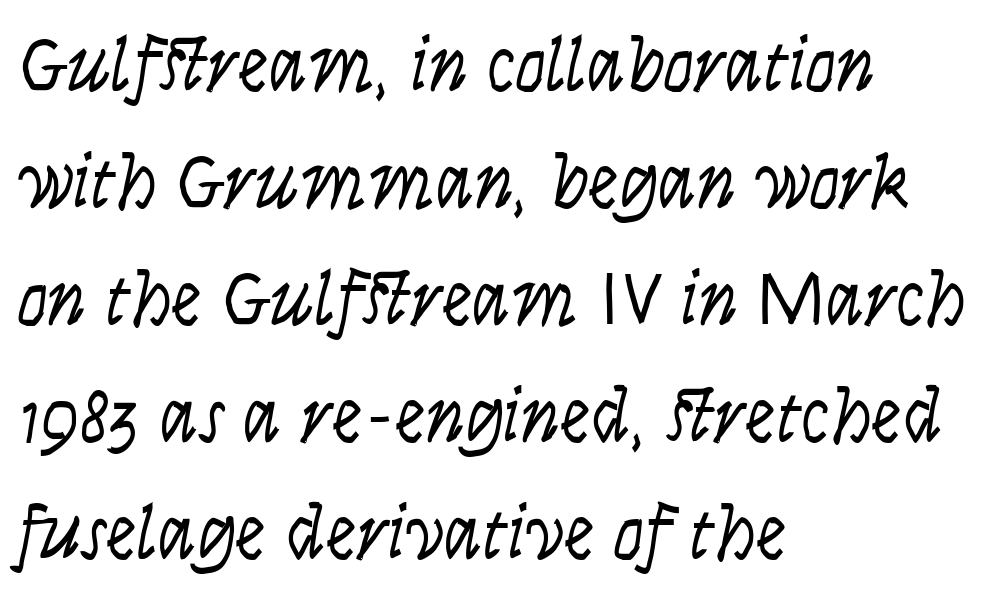
The image shows 77 px light, condensed type, italic (leaning right); set left-aligned, normal line spacing (1.52x), normal letter spacing, not underlined; low stroke contrast and a large x-height.
